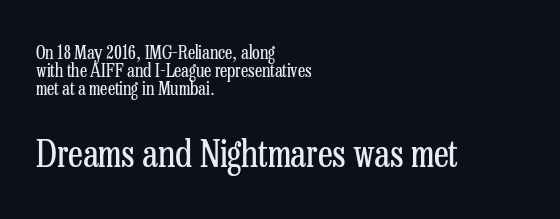
The image shows 37 px regular-weight, condensed serif type, upright; set left-aligned, tight line spacing (1.0x), normal letter spacing, not underlined; the second (bottom) block is 2.06x larger; low stroke contrast and a medium x-height.
